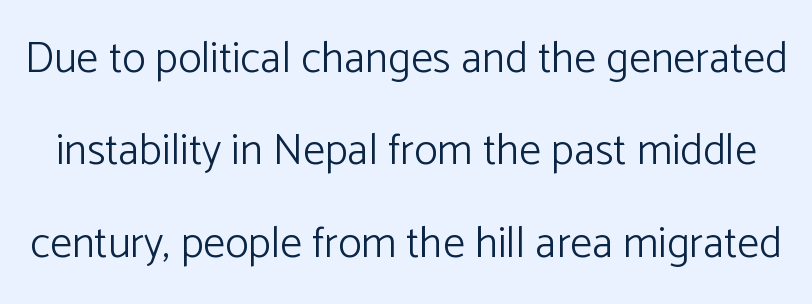
{"serif": "no", "italic": "no", "bold": "no", "weight": "light", "width": "normal", "stroke_contrast": "low", "x_height": "medium", "monospaced": "no", "underline": "no", "line_spacing": "loose", "line_spacing_ratio": 2.1, "letter_spacing": "normal", "letter_spacing_em": 0.0, "glyph_px": 44}
